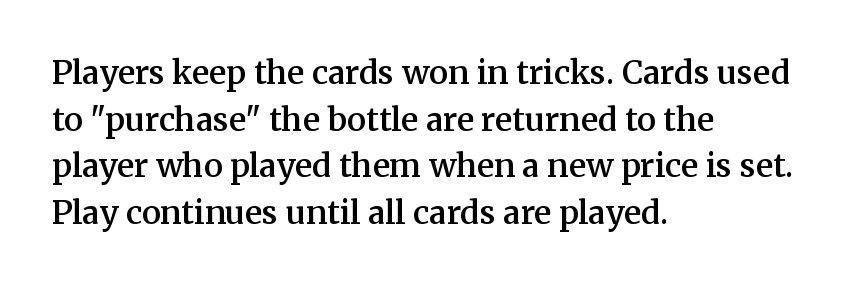
{"serif": "yes", "italic": "no", "bold": "semi", "weight": "semibold", "width": "normal", "stroke_contrast": "medium", "x_height": "medium", "monospaced": "no", "underline": "no", "align": "left", "line_spacing": "normal", "line_spacing_ratio": 1.46, "letter_spacing": "normal", "letter_spacing_em": 0.0, "glyph_px": 32}
